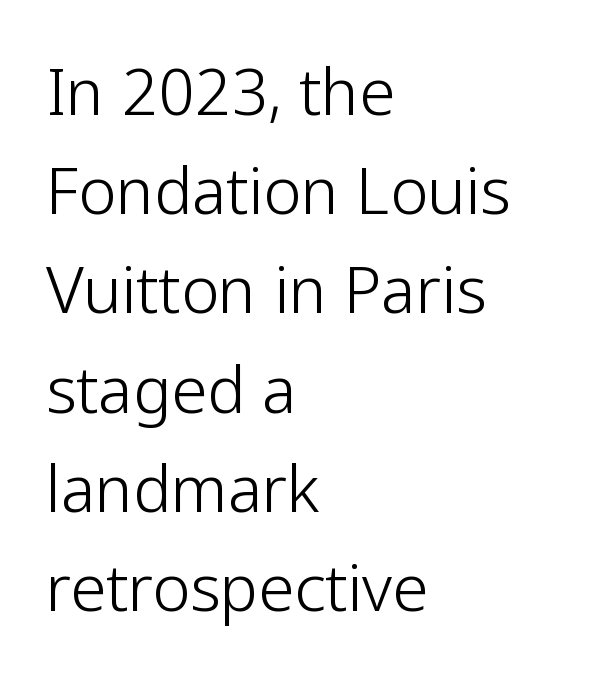
{"serif": "no", "italic": "no", "bold": "no", "weight": "light", "width": "normal", "stroke_contrast": "low", "x_height": "medium", "monospaced": "no", "underline": "no", "align": "left", "line_spacing": "normal", "line_spacing_ratio": 1.55, "letter_spacing": "normal", "letter_spacing_em": 0.0, "glyph_px": 64}
